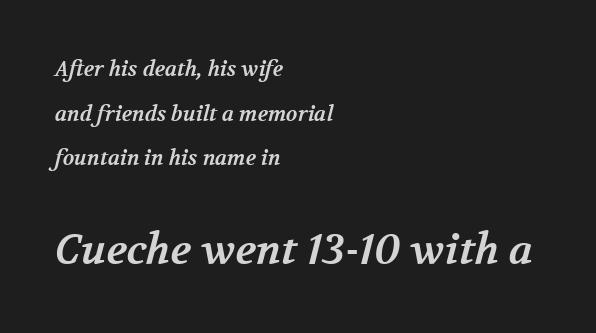
Rows of type keep a wide berth in the vertical direction. Decoration check: the copy has no underline. You'd pick this weight for a headline — it's a proper bold. The lines in this sample share a left origin and differ only in where they stop. Little horizontal feet cap the strokes, marking this as serif type.
